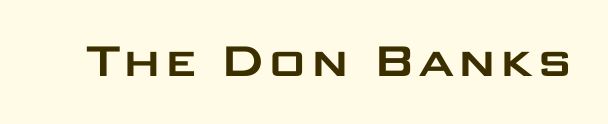
The image shows 55 px wide sans-serif type, upright; set normal letter spacing, not underlined; low stroke contrast and a large x-height.
